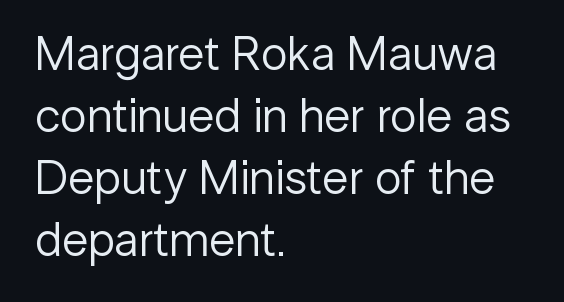
Posture: upright roman. These lines are rendered in a variable-pitch font. The passage shown has conventional tracking throughout. The typeface has the unassuming heft of standard copy or less. Which margin do the lines hug? The left one — the right edge is uneven.
